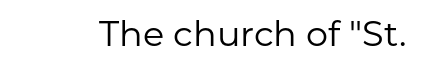
The image shows 35 px regular-weight sans-serif type, upright; set normal letter spacing, not underlined; low stroke contrast and a medium x-height.
